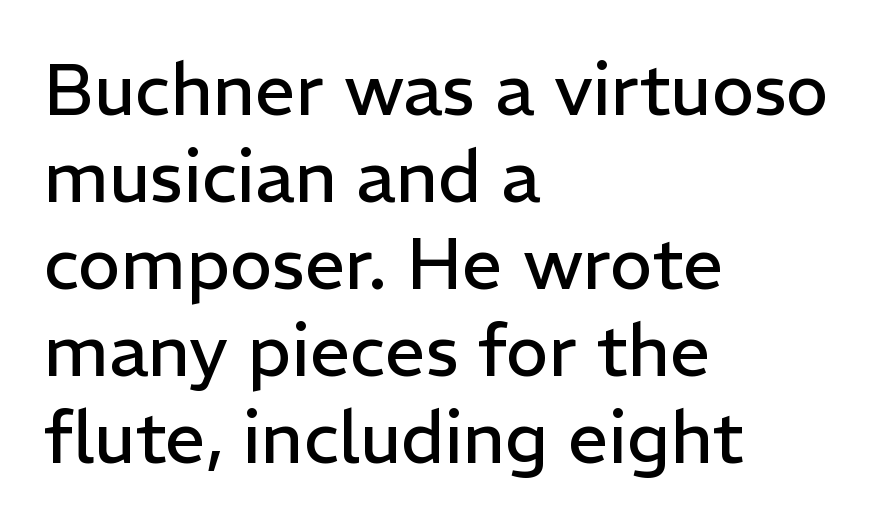
The image shows 72 px regular-weight sans-serif type, upright; set left-aligned, line spacing 1.21x, normal letter spacing, not underlined; low stroke contrast and a medium x-height.
